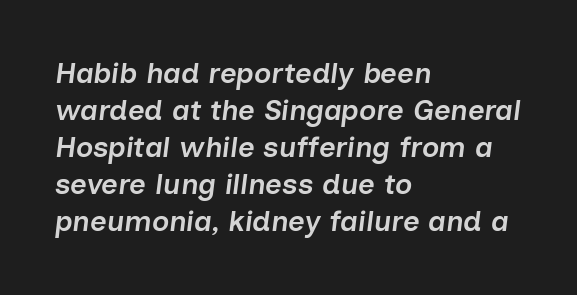
The image shows 29 px semibold type, italic (leaning right); set left-aligned, normal line spacing (1.28x), normal letter spacing, not underlined; low stroke contrast and a medium x-height.
